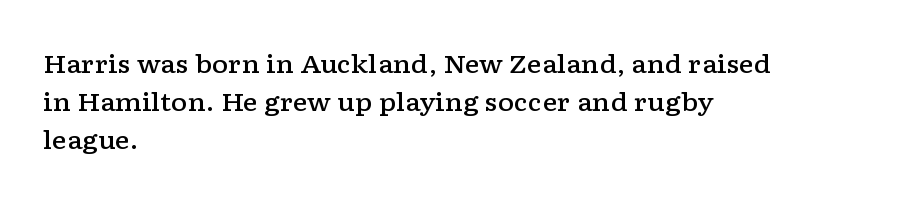
How heavy is the stroke? Medium-heavy — a semibold, shy of bold. Summary of vertical rhythm: regular, with standard interline spacing. Underline: absent. Inter-character spacing is left at the font's built-in metrics. A student would call this left alignment; a typographer would say flush left, rag right. Italic? Not at all — the glyphs are vertical.
